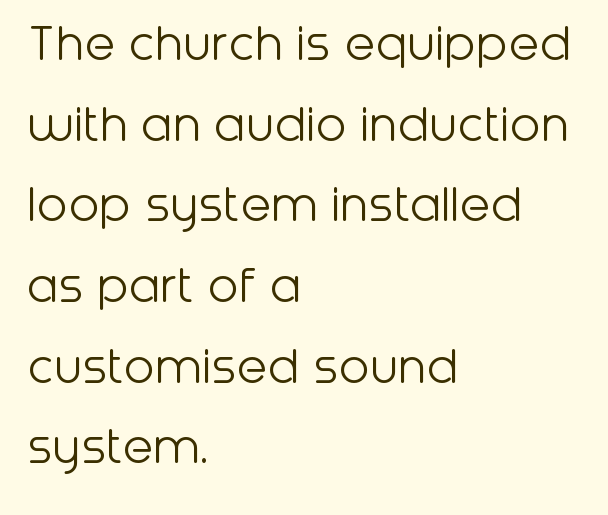
{"serif": "no", "italic": "no", "bold": "no", "weight": "light", "width": "normal", "stroke_contrast": "low", "x_height": "medium", "monospaced": "no", "underline": "no", "align": "left", "line_spacing": "normal", "line_spacing_ratio": 1.44, "letter_spacing": "normal", "letter_spacing_em": 0.0, "glyph_px": 56}
